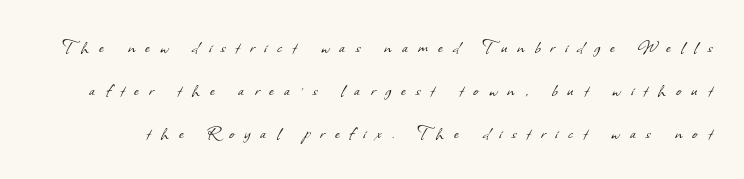
Q: Is the text bold? A: No.
Q: Is the text underlined? A: No.
Q: Is the spacing between letters normal or unusually wide? A: Unusually wide.
Q: Is the spacing between lines tight, normal or loose? A: Loose.
